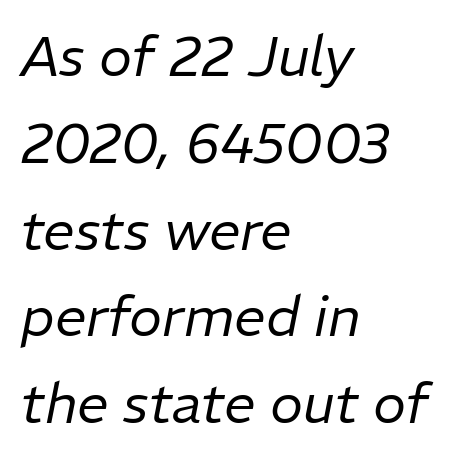
The image shows 56 px regular-weight type, italic (leaning right); set left-aligned, normal line spacing (1.55x), normal letter spacing, not underlined; low stroke contrast and a medium x-height.
